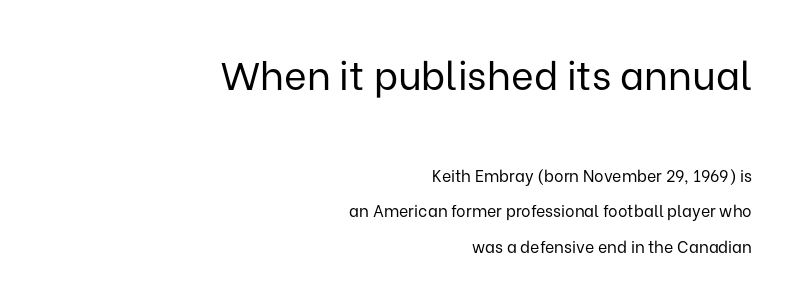
Typographically, this falls in the sans-serif category. Is the stroke heavy? The answer is a plain regular-or-lighter. This is roman type, the default non-slanted kind. Horizontally, the lines are justified to the trailing edge only.
